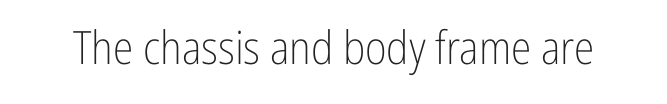
Q: Is the text bold? A: No.
Q: Is the text italic (slanted)? A: No, it is upright.
Q: Is the typeface a serif or a sans-serif typeface? A: Sans-serif.
Q: Is the text underlined? A: No.
Q: Is the spacing between letters normal or unusually wide? A: Normal.
Q: Width (condensed, normal, or wide)? A: Condensed.
Q: Stroke contrast? A: Low.
Q: x-height? A: Medium.
Q: Monospaced? A: No.
